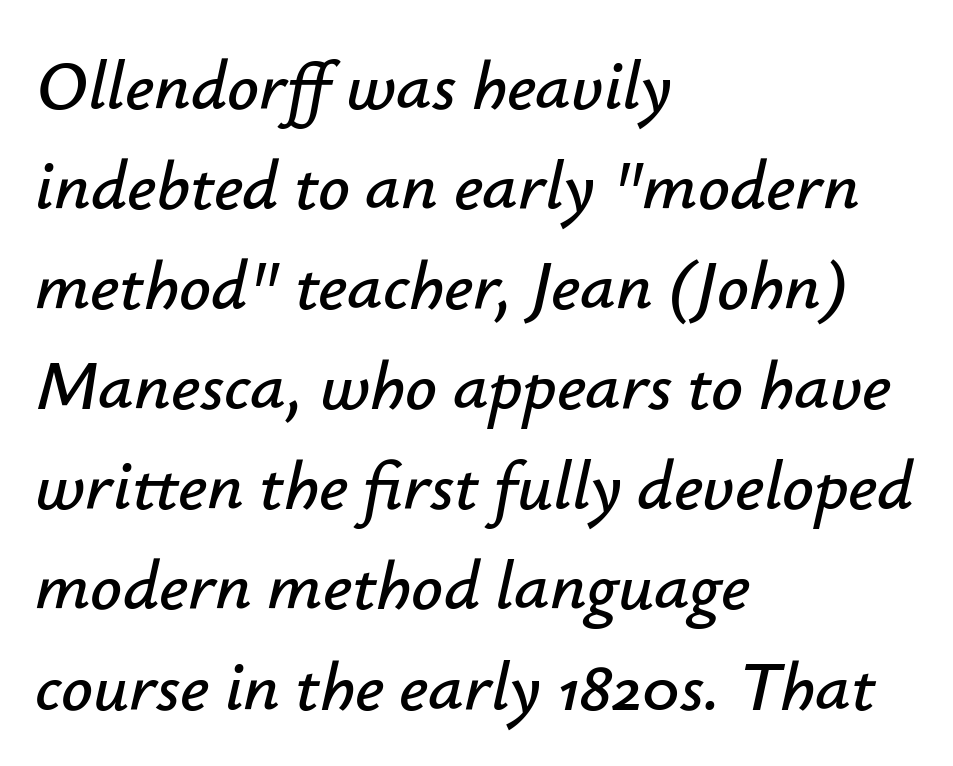
The image shows 70 px text type, italic (leaning right); set left-aligned, normal line spacing (1.43x), normal letter spacing, not underlined; low stroke contrast and a small x-height.
